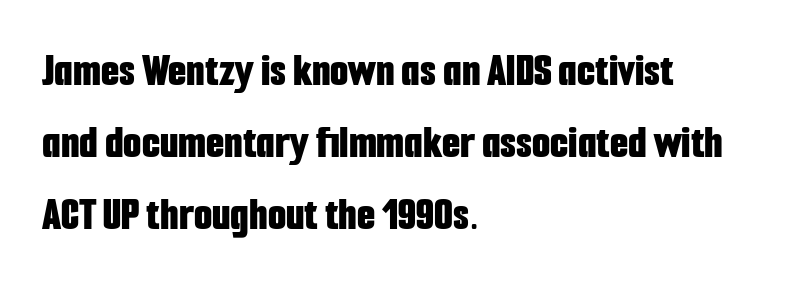
Q: Is the text bold? A: Yes.
Q: Is the text italic (slanted)? A: No, it is upright.
Q: Is the typeface a serif or a sans-serif typeface? A: Sans-serif.
Q: Is the text underlined? A: No.
Q: How is the paragraph aligned? A: Left-aligned.
Q: Is the spacing between letters normal or unusually wide? A: Normal.
Q: Is the spacing between lines tight, normal or loose? A: Normal.
Q: Width (condensed, normal, or wide)? A: Condensed.
Q: Stroke contrast? A: Low.
Q: x-height? A: Medium.
Q: Monospaced? A: No.
